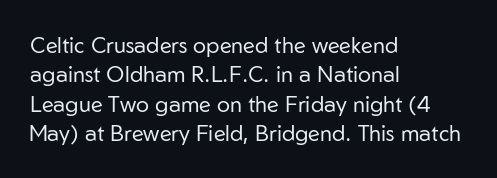
Q: Is the text bold? A: No.
Q: Is the text italic (slanted)? A: No, it is upright.
Q: Is the text underlined? A: No.
Q: How is the paragraph aligned? A: Left-aligned.
Q: Is the spacing between letters normal or unusually wide? A: Normal.
Q: Is the spacing between lines tight, normal or loose? A: Normal.
